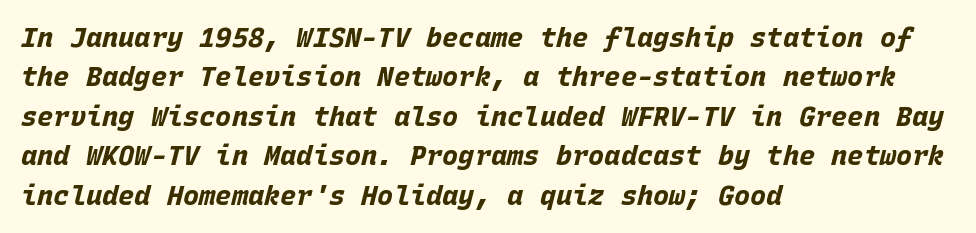
The image shows 27 px bold type, italic (leaning right); set left-aligned, normal line spacing (1.46x), normal letter spacing, not underlined.
